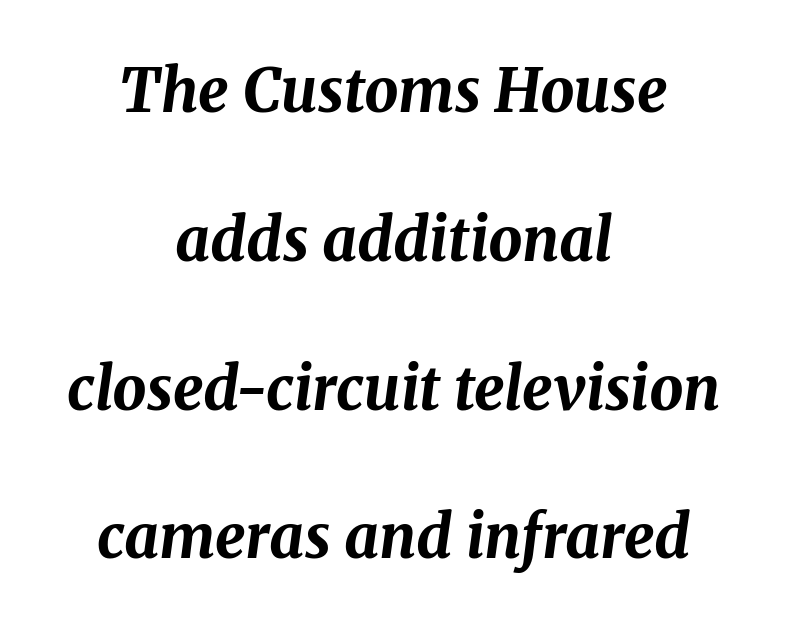
Q: Is the text bold? A: Yes.
Q: Is the text italic (slanted)? A: Yes, it leans right by about 8 degrees.
Q: Is the text underlined? A: No.
Q: How is the paragraph aligned? A: Centered.
Q: Is the spacing between letters normal or unusually wide? A: Normal.
Q: Is the spacing between lines tight, normal or loose? A: Loose.
Q: Width (condensed, normal, or wide)? A: Normal.
Q: Stroke contrast? A: Medium.
Q: x-height? A: Medium.
Q: Monospaced? A: No.
